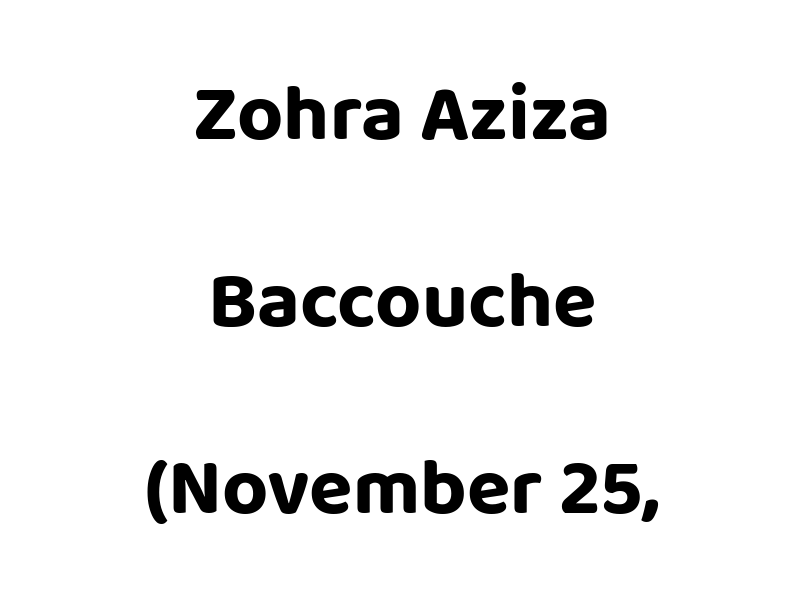
{"serif": "no", "italic": "no", "bold": "yes", "weight": "bold", "width": "normal", "stroke_contrast": "low", "x_height": "large", "monospaced": "no", "underline": "no", "align": "center", "line_spacing": "loose", "line_spacing_ratio": 2.34, "letter_spacing": "normal", "letter_spacing_em": 0.0, "glyph_px": 80}
